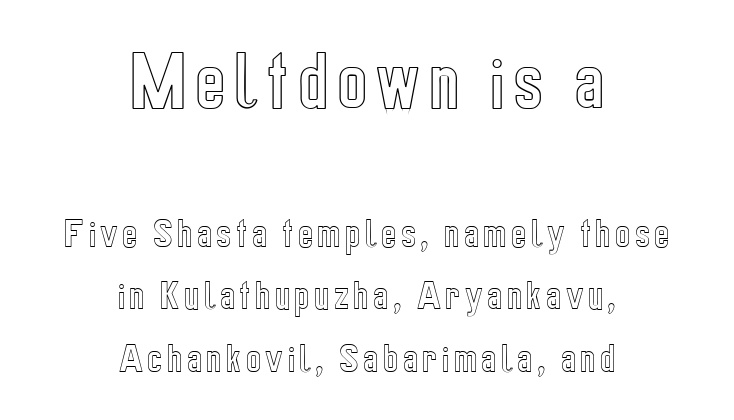
Q: Is the text italic (slanted)? A: No, it is upright.
Q: Is the text underlined? A: No.
Q: How is the paragraph aligned? A: Centered.
Q: Is the spacing between lines tight, normal or loose? A: Loose.
Q: Which block of text is set in a larger size, the first (top) or the second (bottom)? A: The first (top) one.
Q: Width (condensed, normal, or wide)? A: Condensed.
Q: x-height? A: Medium.
Q: Monospaced? A: No.
